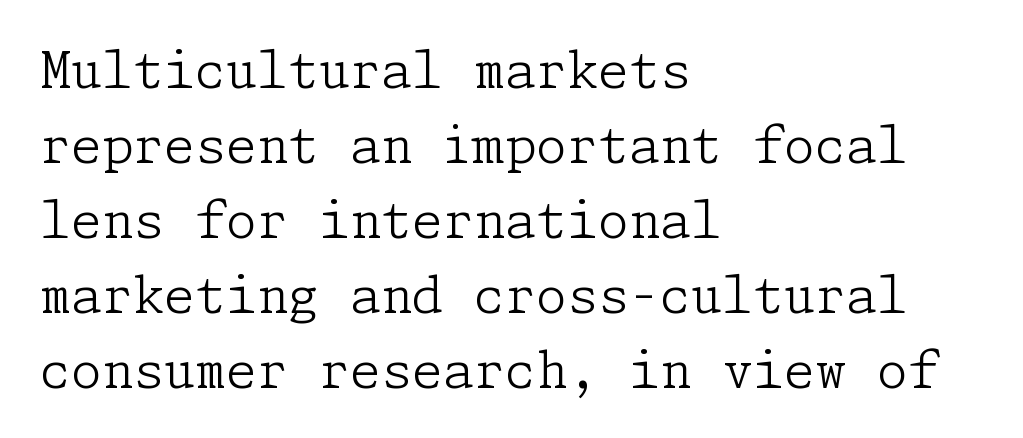
{"serif": "yes", "italic": "no", "bold": "no", "weight": "light", "width": "normal", "stroke_contrast": "low", "x_height": "medium", "underline": "no", "align": "left", "line_spacing": "normal", "line_spacing_ratio": 1.5, "letter_spacing": "normal", "letter_spacing_em": 0.0, "glyph_px": 50}
